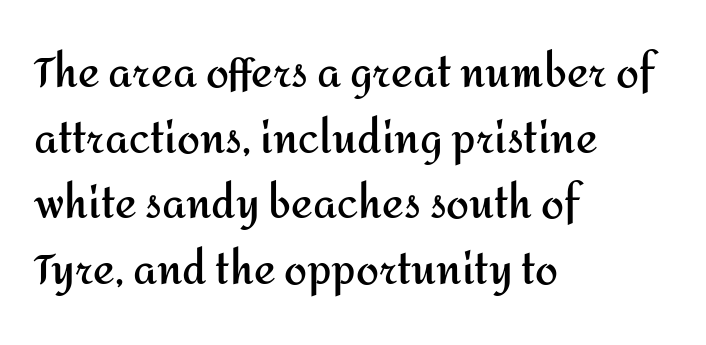
The image shows 41 px semibold sans-serif type, upright; set left-aligned, normal line spacing (1.6x), normal letter spacing, not underlined; medium stroke contrast and a medium x-height.
